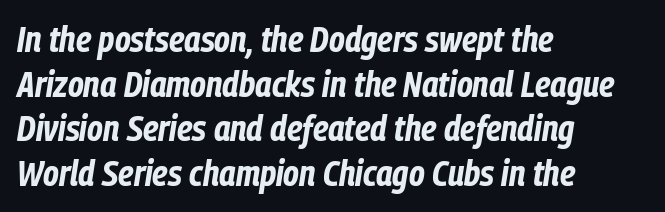
Standard letterfit; no display-style spreading of the glyphs. What weight is shown? A full bold with thick strokes. Proportional: the letters do not fall into vertical columns. These lines were composed using italics. A classic flush-left, rag-right setting is used for this passage. The zone under the glyphs is completely vacant.
